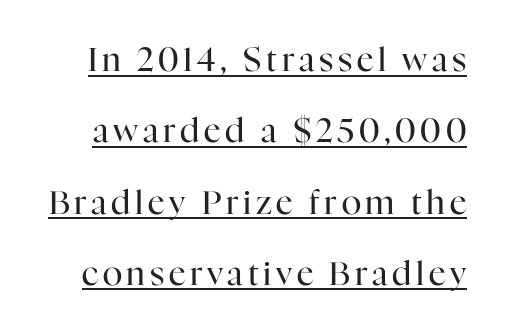
Students, observe the line beneath the letters — that is underlining. The letters carry serifs — small finishing strokes at the ends of their stems. The letters advance in unequal steps, a hallmark of proportional type. These lines stand farther apart than default settings would place them. Think standard paragraph weight, or any step lighter than that.
